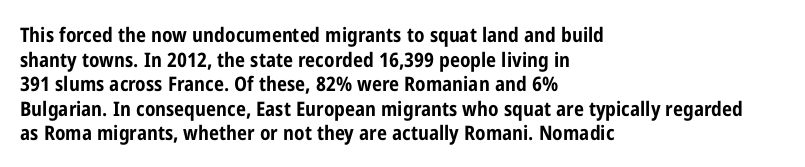
Q: Is the text bold? A: Yes.
Q: Is the text italic (slanted)? A: No, it is upright.
Q: Is the text underlined? A: No.
Q: How is the paragraph aligned? A: Left-aligned.
Q: Is the spacing between letters normal or unusually wide? A: Normal.
